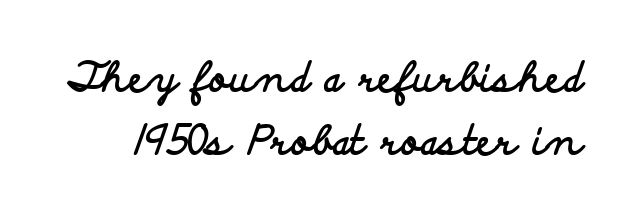
{"serif": "no", "bold": "yes", "weight": "bold", "width": "wide", "stroke_contrast": "low", "x_height": "small", "monospaced": "no", "underline": "no", "line_spacing": "normal", "line_spacing_ratio": 1.57, "letter_spacing": "normal", "letter_spacing_em": 0.0, "glyph_px": 40}
